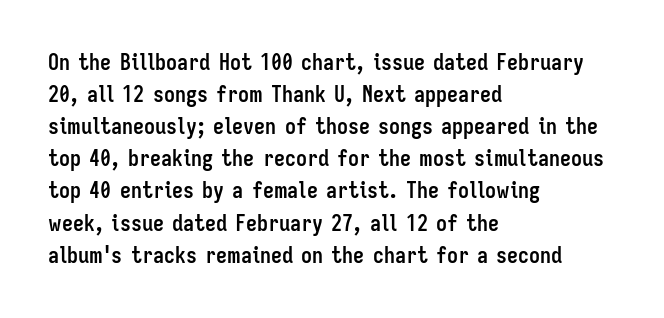
Q: Is the text bold? A: Yes.
Q: Is the text italic (slanted)? A: No, it is upright.
Q: Is the text underlined? A: No.
Q: How is the paragraph aligned? A: Left-aligned.
Q: Is the spacing between letters normal or unusually wide? A: Normal.
Q: Is the spacing between lines tight, normal or loose? A: Normal.
